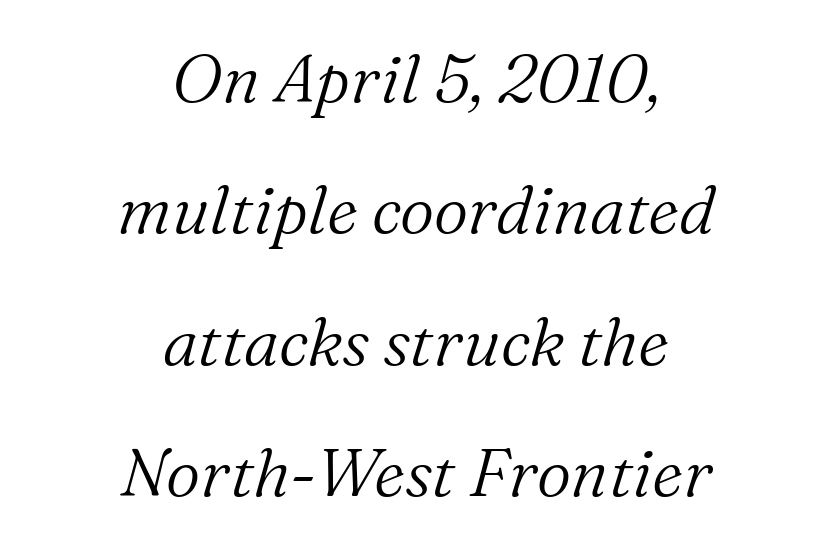
{"serif": "yes", "italic": "yes", "lean": "right", "slant_degrees": 16, "bold": "no", "weight": "light", "width": "normal", "stroke_contrast": "medium", "x_height": "medium", "monospaced": "no", "underline": "no", "align": "center", "line_spacing": "loose", "line_spacing_ratio": 1.96, "letter_spacing": "normal", "letter_spacing_em": 0.0, "glyph_px": 67}
